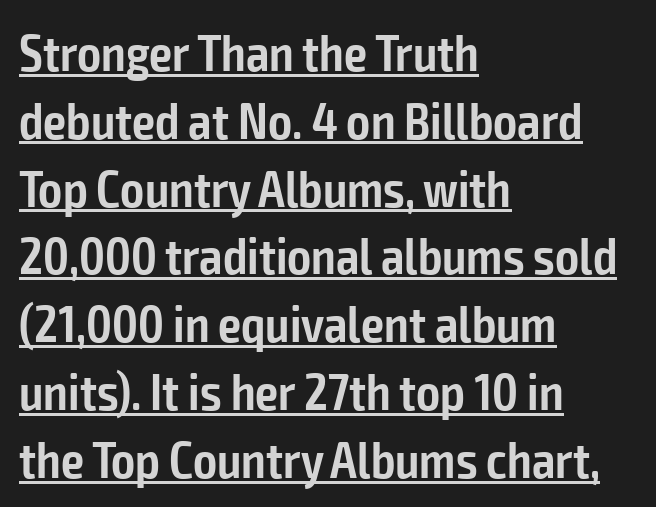
The image shows 51 px semibold, condensed sans-serif type, upright; set left-aligned, normal line spacing (1.33x), normal letter spacing, underlined; low stroke contrast and a medium x-height.
